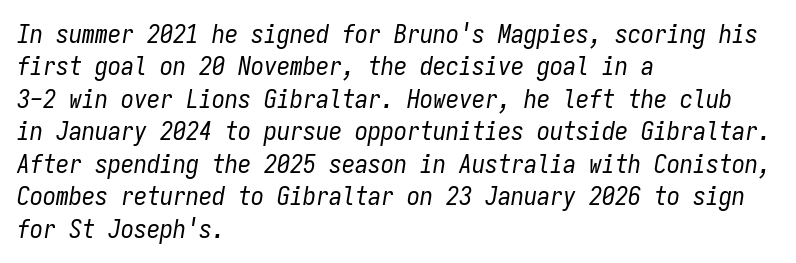
Q: Is the text bold? A: No.
Q: Is the text italic (slanted)? A: Yes, it leans right by about 9 degrees.
Q: Is the text underlined? A: No.
Q: How is the paragraph aligned? A: Left-aligned.
Q: Is the spacing between letters normal or unusually wide? A: Normal.
Q: Is the spacing between lines tight, normal or loose? A: Normal.
